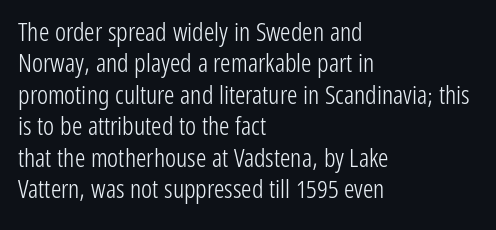
{"italic": "no", "bold": "no", "underline": "no", "align": "left", "line_spacing_ratio": 1.21, "letter_spacing": "normal", "letter_spacing_em": 0.0, "glyph_px": 26}
